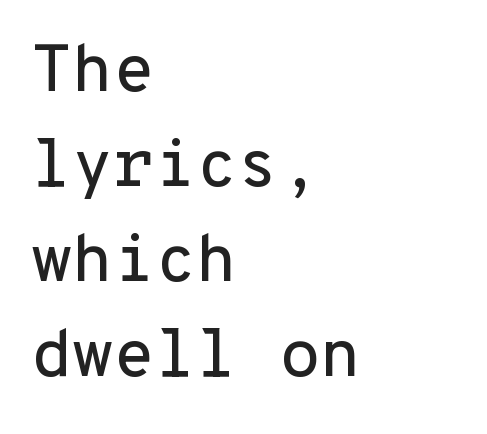
The image shows 67 px sans-serif type, upright, monospaced; set left-aligned, normal line spacing (1.42x), normal letter spacing, not underlined; low stroke contrast and a medium x-height.
